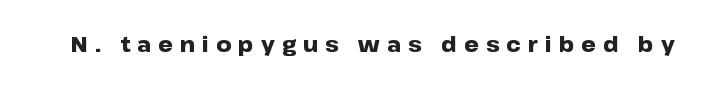
{"italic": "no", "bold": "yes", "underline": "no", "letter_spacing": "wide", "letter_spacing_em": 0.33, "glyph_px": 21}
